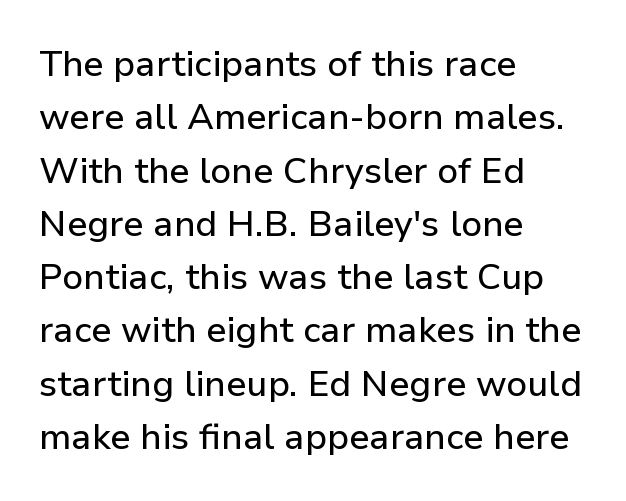
{"serif": "no", "italic": "no", "width": "normal", "stroke_contrast": "low", "x_height": "medium", "monospaced": "no", "underline": "no", "align": "left", "line_spacing": "normal", "line_spacing_ratio": 1.48, "letter_spacing": "normal", "letter_spacing_em": 0.0, "glyph_px": 36}
